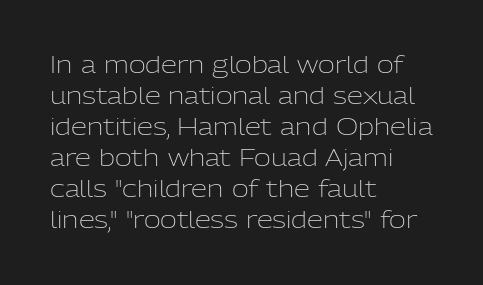
Posture: upright roman. The ragged edge is on the right, which tells us the setting is flush left. Reading down the column, the eye jumps a familiar distance to each next line. The specimen omits any rule beneath the text block's lines. The face looks like a standard text weight, possibly lighter.
